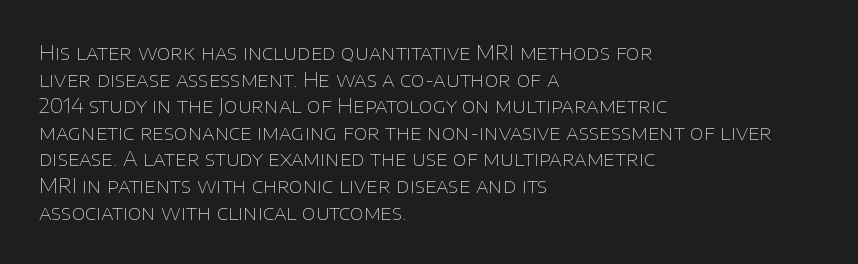
Does the copy run flush right? No — it runs flush left. The block of text has a typical density, with ordinary space between rows. This sample uses plain, unmodified letter spacing. The zone under the glyphs is completely vacant. A roman cut, with each character standing at attention. Stem width sits at or under what a default text font uses.
